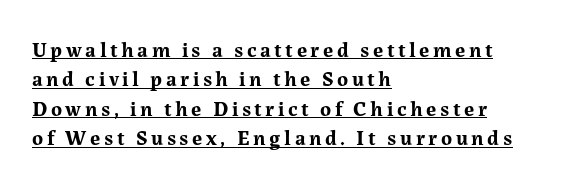
The image shows 21 px bold type, upright; set left-aligned, normal line spacing (1.4x), underlined.
